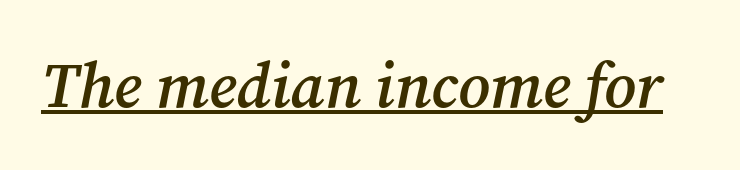
The image shows 63 px semibold serif type, italic (leaning right); set normal letter spacing, underlined; medium stroke contrast and a medium x-height.
